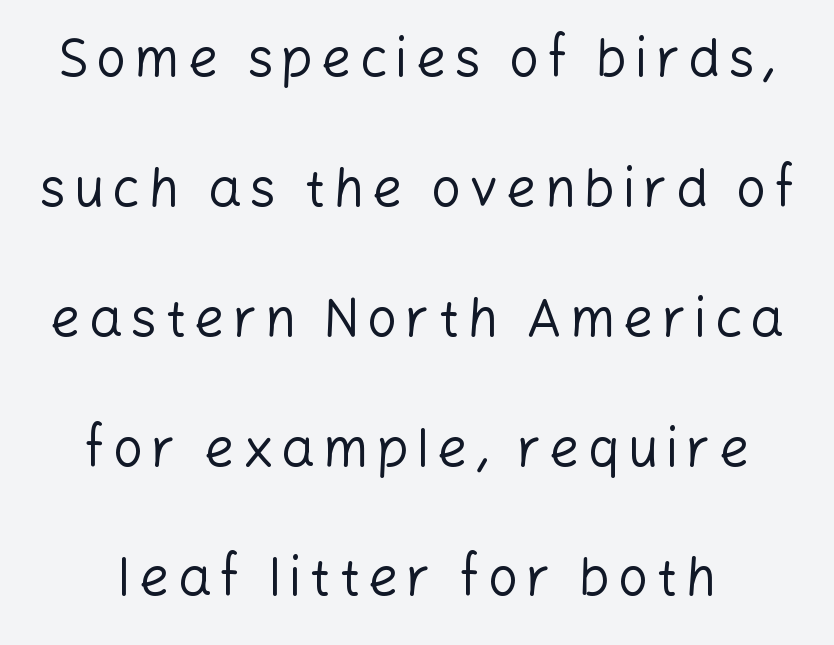
Q: Is the text bold? A: No.
Q: Is the text italic (slanted)? A: No, it is upright.
Q: Is the typeface a serif or a sans-serif typeface? A: Sans-serif.
Q: Is the text underlined? A: No.
Q: How is the paragraph aligned? A: Centered.
Q: Is the spacing between lines tight, normal or loose? A: Loose.
Q: Width (condensed, normal, or wide)? A: Normal.
Q: Stroke contrast? A: Low.
Q: x-height? A: Medium.
Q: Monospaced? A: No.
